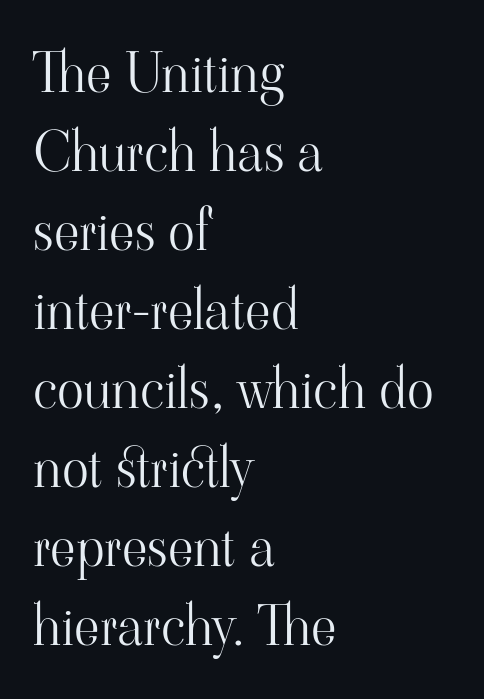
The image shows 56 px light serif type, upright; set left-aligned, normal line spacing (1.41x), normal letter spacing, not underlined; high stroke contrast and a small x-height.
